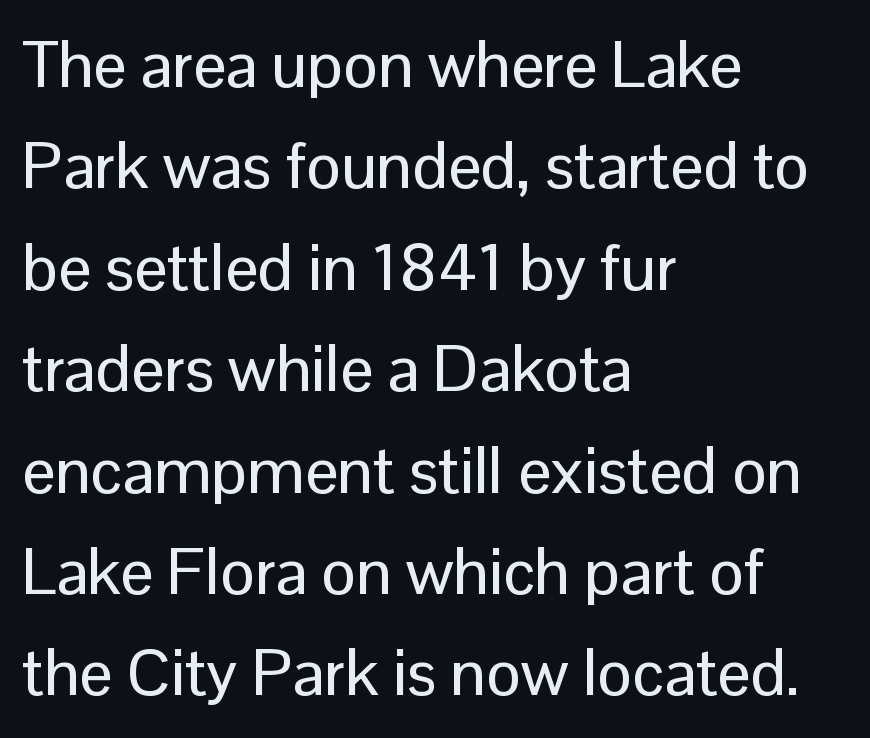
Q: Is the text italic (slanted)? A: No, it is upright.
Q: Is the typeface a serif or a sans-serif typeface? A: Sans-serif.
Q: Is the text underlined? A: No.
Q: How is the paragraph aligned? A: Left-aligned.
Q: Is the spacing between letters normal or unusually wide? A: Normal.
Q: Is the spacing between lines tight, normal or loose? A: Normal.
Q: Width (condensed, normal, or wide)? A: Normal.
Q: Stroke contrast? A: Low.
Q: x-height? A: Medium.
Q: Monospaced? A: No.
